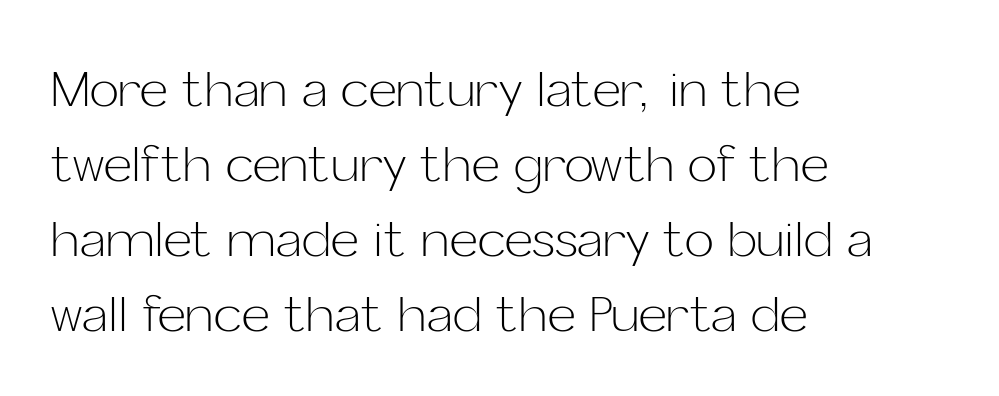
{"serif": "no", "italic": "no", "bold": "no", "weight": "light", "width": "normal", "stroke_contrast": "low", "x_height": "medium", "monospaced": "no", "underline": "no", "align": "left", "line_spacing": "normal", "line_spacing_ratio": 1.53, "letter_spacing": "normal", "letter_spacing_em": 0.0, "glyph_px": 49}
